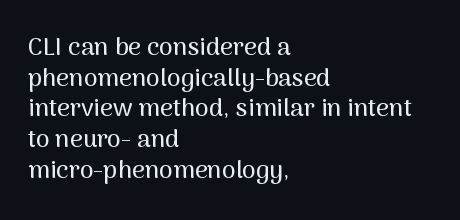
{"italic": "no", "underline": "no", "align": "left", "line_spacing_ratio": 1.23, "letter_spacing": "normal", "letter_spacing_em": 0.0, "glyph_px": 25}
